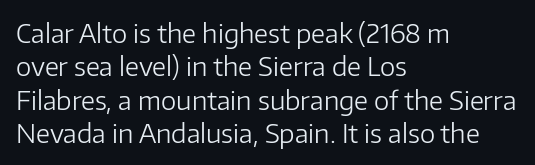
Compared with typical paragraphs, the rows here are spaced about the same. The letters stand straight up with perfectly vertical stems. Short and long lines alike share a common starting point at left. Is the stroke heavy? The answer is a plain regular-or-lighter. In terms of letterspacing, this is plain default setting. Just letters on the line, the space beneath them empty.
